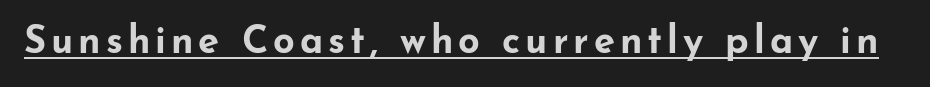
The glyphs in this specimen are sans serif. This sample has the flowing, uneven cadence of proportional lettering. Somebody hit Ctrl+U on this one — the words are underlined. Every character sits straight up, as roman type does.
